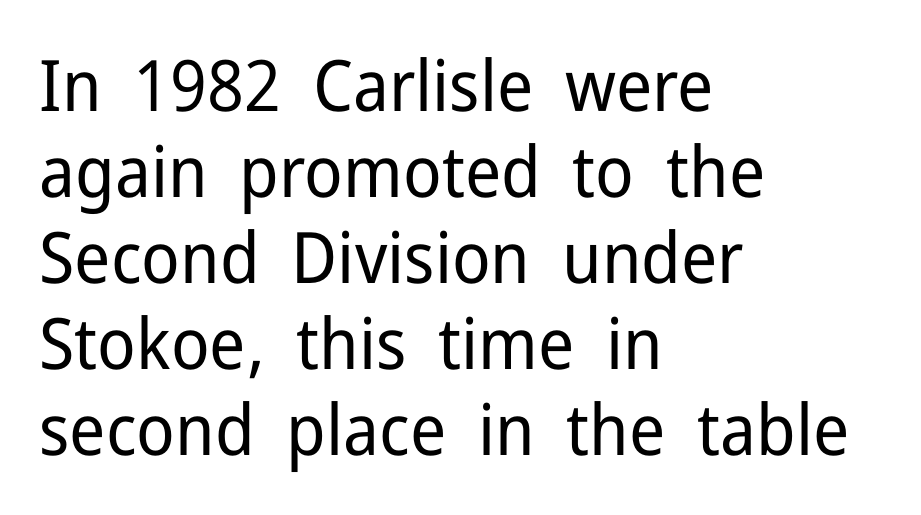
The image shows 71 px regular-weight sans-serif type, upright; set left-aligned, line spacing 1.21x, normal letter spacing, not underlined; low stroke contrast and a medium x-height.
